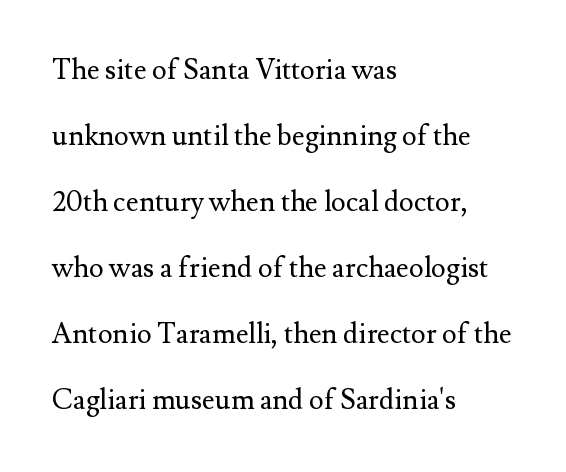
Check the space under the baseline: it is left empty. This is the regular roman posture of the typeface. The letters sit at their default tracking, neither squeezed nor spread. Is there much room between lines? Yes — plenty of vertical air separates them. The weight would be labelled regular, book, light, or lighter still.
